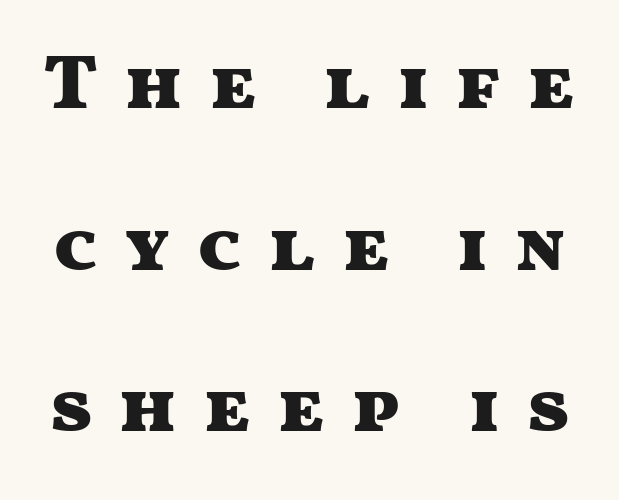
The image shows 77 px heavy, wide sans-serif type, upright; set loose line spacing (2.1x), unusually wide letter spacing (+0.33 em), not underlined; medium stroke contrast and a medium x-height.
